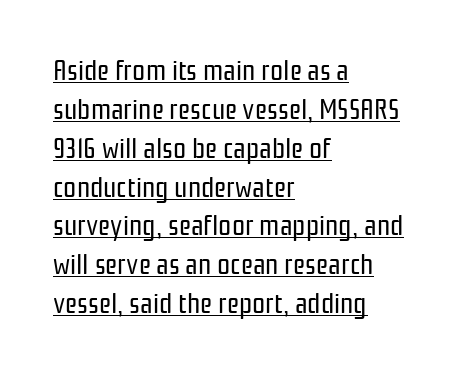
The image shows 29 px regular-weight, condensed sans-serif type, upright; set left-aligned, normal line spacing (1.34x), normal letter spacing, underlined; low stroke contrast and a medium x-height.
